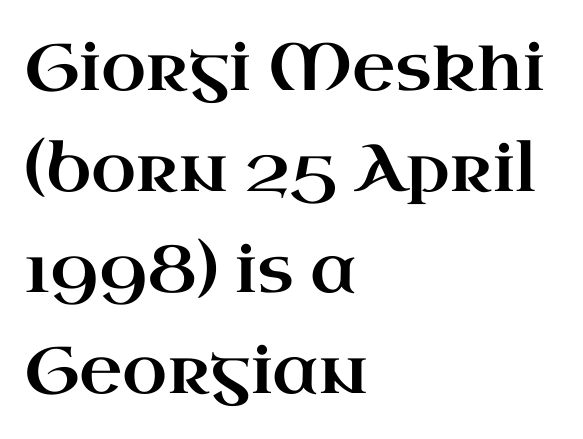
Q: Is the text italic (slanted)? A: No, it is upright.
Q: Is the typeface a serif or a sans-serif typeface? A: Serif.
Q: Is the text underlined? A: No.
Q: How is the paragraph aligned? A: Left-aligned.
Q: Is the spacing between letters normal or unusually wide? A: Normal.
Q: Is the spacing between lines tight, normal or loose? A: Normal.
Q: Width (condensed, normal, or wide)? A: Wide.
Q: Stroke contrast? A: High.
Q: x-height? A: Small.
Q: Monospaced? A: No.
